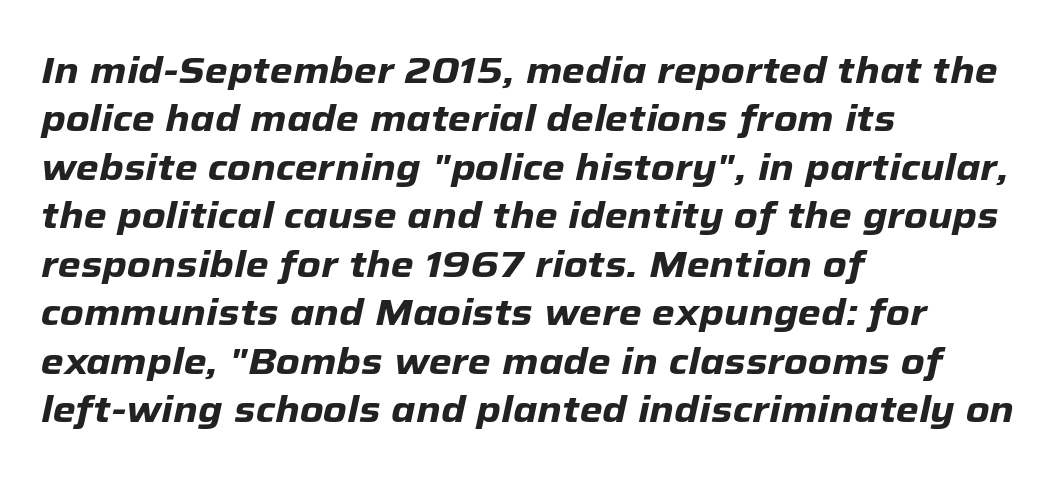
Q: Is the text bold? A: Yes.
Q: Is the text italic (slanted)? A: Yes, it leans right by about 12 degrees.
Q: Is the text underlined? A: No.
Q: How is the paragraph aligned? A: Left-aligned.
Q: Is the spacing between letters normal or unusually wide? A: Normal.
Q: Is the spacing between lines tight, normal or loose? A: Normal.
Q: Width (condensed, normal, or wide)? A: Normal.
Q: Stroke contrast? A: Low.
Q: x-height? A: Medium.
Q: Monospaced? A: No.
